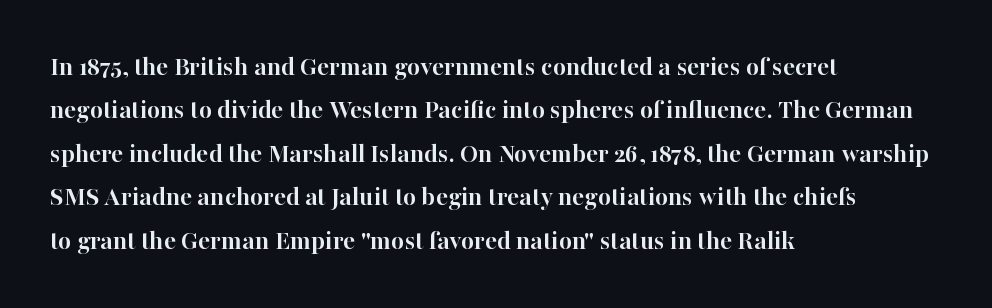
The image shows 28 px semibold serif type, upright; set left-aligned, normal line spacing (1.55x), normal letter spacing, not underlined; high stroke contrast and a medium x-height.
